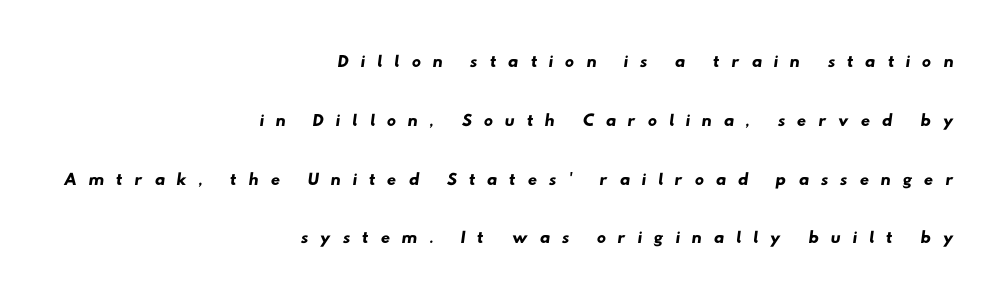
Regarding leading, the lines here are spaced well apart. Caption: multi-line text, flush right, ragged left. Here the glyphs are tracked loosely, breaking word shapes into spaced letters. The string is rendered with underlining switched off.
